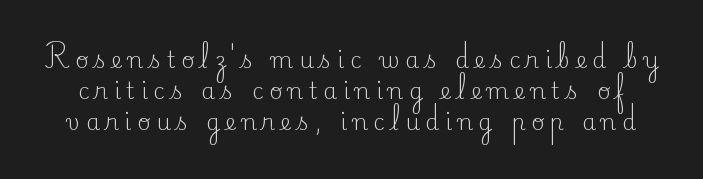
{"italic": "no", "bold": "no", "underline": "no", "line_spacing": "normal", "line_spacing_ratio": 1.42, "letter_spacing": "wide", "letter_spacing_em": 0.27, "glyph_px": 22}
